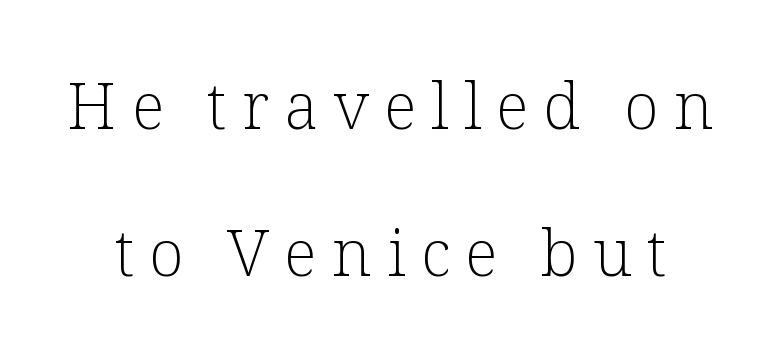
{"serif": "yes", "italic": "no", "bold": "no", "weight": "light", "width": "normal", "stroke_contrast": "low", "x_height": "medium", "monospaced": "no", "underline": "no", "line_spacing": "loose", "line_spacing_ratio": 2.3, "letter_spacing": "wide", "letter_spacing_em": 0.24, "glyph_px": 64}
